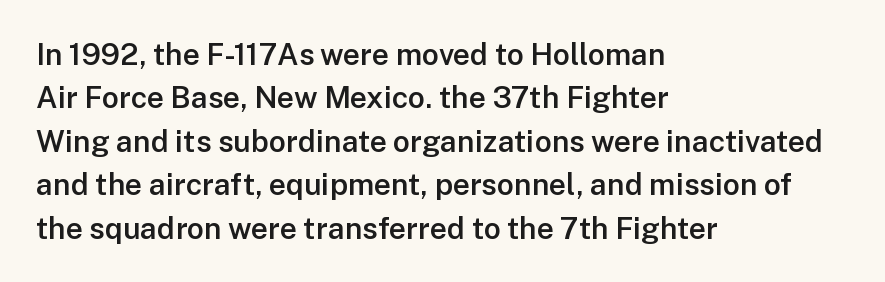
The image shows 30 px semibold sans-serif type, upright; set left-aligned, normal line spacing (1.45x), normal letter spacing, not underlined; low stroke contrast and a medium x-height.
